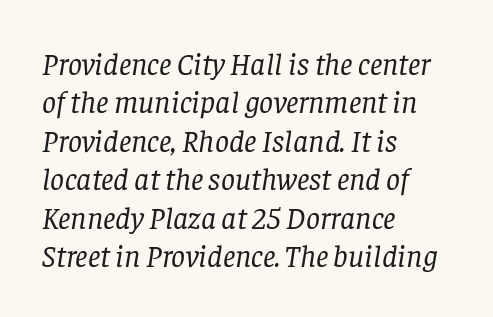
{"serif": "yes", "italic": "yes", "lean": "right", "slant_degrees": 8, "bold": "no", "weight": "regular", "width": "normal", "stroke_contrast": "low", "x_height": "large", "monospaced": "no", "underline": "no", "align": "left", "line_spacing_ratio": 1.24, "letter_spacing": "normal", "letter_spacing_em": 0.0, "glyph_px": 31}
